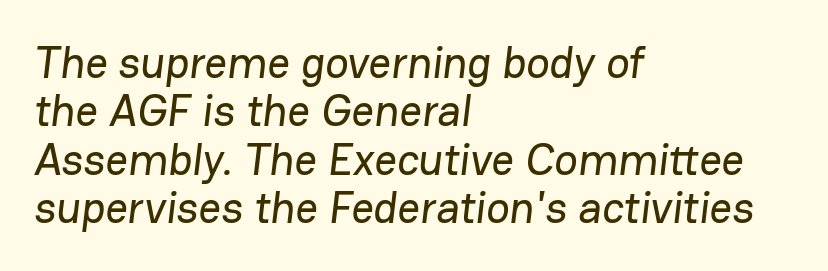
The image shows 44 px sans-serif type; set left-aligned, tight line spacing (1.1x), normal letter spacing, not underlined; low stroke contrast and a medium x-height.
